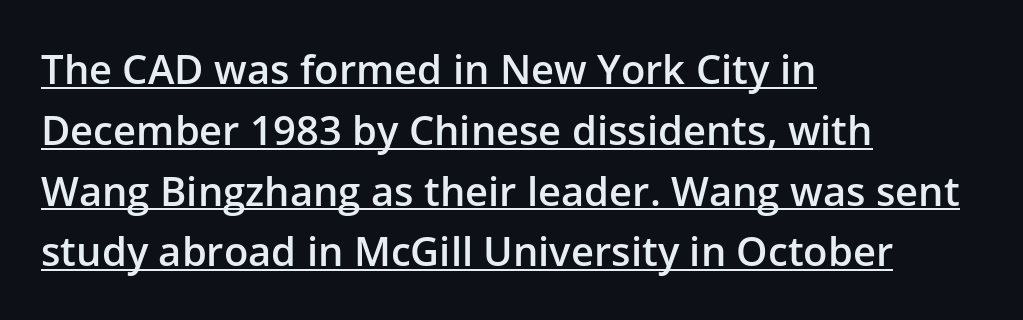
The passage shown is semibold, sitting just below true bold. A roman cut, with each character standing at attention. The line texture is even and compact thanks to regular tracking. Caption: lettering with a line underneath.
